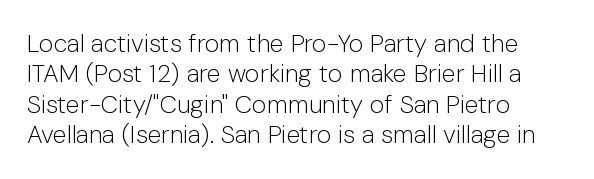
{"italic": "no", "bold": "no", "underline": "no", "align": "left", "line_spacing_ratio": 1.22, "letter_spacing": "normal", "letter_spacing_em": 0.0, "glyph_px": 25}
